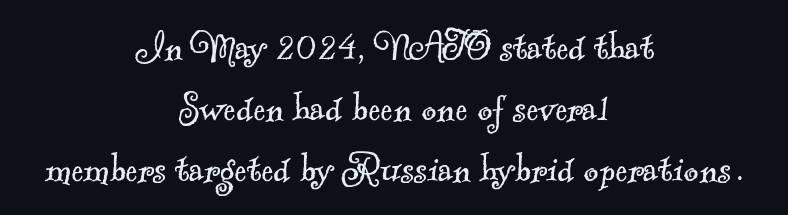
Layout note: lines centered. Weight: not bold — regular or lighter. The lines sit at an ordinary, default distance from one another. Each word holds together tightly as a unit, with standard inter-letter gaps. Lines of text with bare space underneath.
